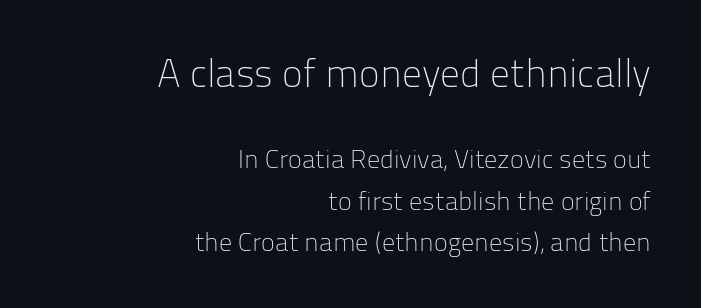
Q: Is the text bold? A: No.
Q: Is the text italic (slanted)? A: No, it is upright.
Q: Is the typeface a serif or a sans-serif typeface? A: Sans-serif.
Q: Is the text underlined? A: No.
Q: How is the paragraph aligned? A: Right-aligned.
Q: Is the spacing between letters normal or unusually wide? A: Normal.
Q: Is the spacing between lines tight, normal or loose? A: Normal.
Q: Which block of text is set in a larger size, the first (top) or the second (bottom)? A: The first (top) one.
Q: Width (condensed, normal, or wide)? A: Normal.
Q: Stroke contrast? A: Low.
Q: x-height? A: Medium.
Q: Monospaced? A: No.
